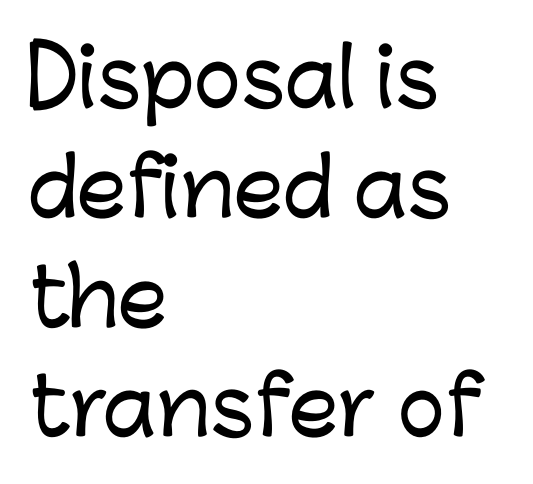
Does the leading feel generous? No, just average. No word sits above an underline. Does the copy run flush right? No — it runs flush left. What kind of face is this? One without serifs — a sans.
